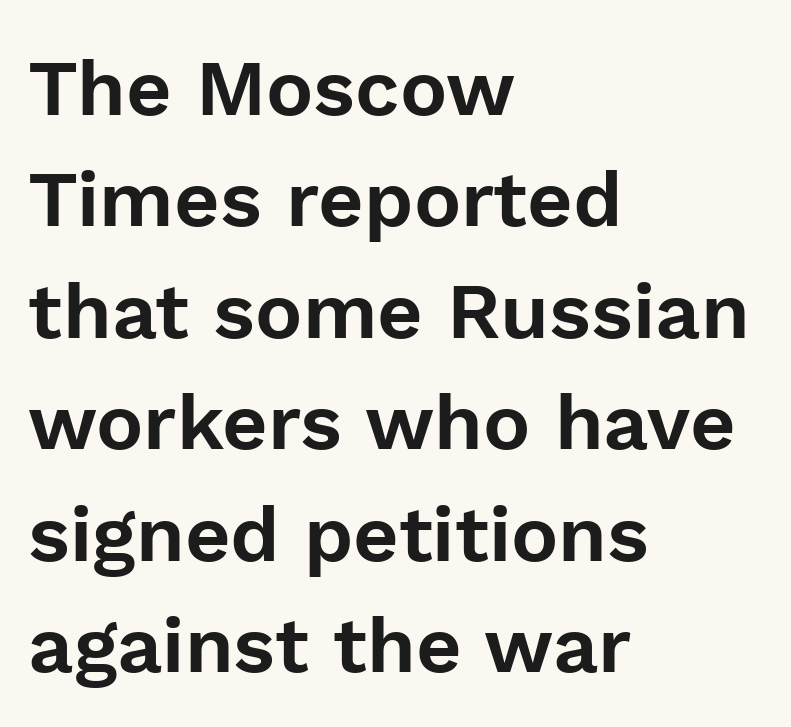
The letters sit at their default tracking, neither squeezed nor spread. These lines are rendered in a variable-pitch font. Reading down the column, the eye jumps a familiar distance to each next line. The baseline area is clear.
